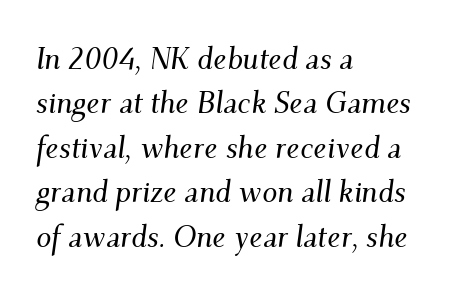
The image shows 30 px serif type, italic (leaning right); set left-aligned, normal line spacing (1.48x), normal letter spacing, not underlined; medium stroke contrast and a small x-height.
